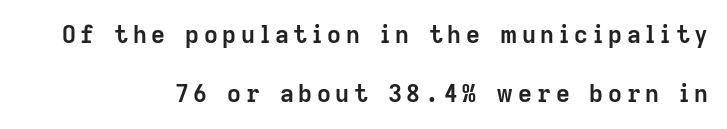
The image shows 24 px bold type, upright; set right-aligned, loose line spacing (2.46x), unusually wide letter spacing (+0.2 em), not underlined.
